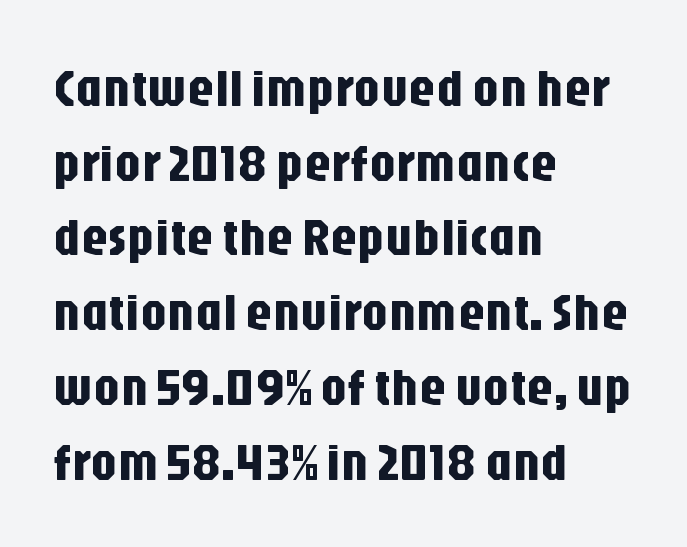
The face used here is rendered with its standard letterfit. The leading is moderate, giving the passage an even texture. The strip under each line holds only bare page. Check where the strokes stop: nothing finishes them off — pure sans. Every row of glyphs begins at an identical x-position on the left.
